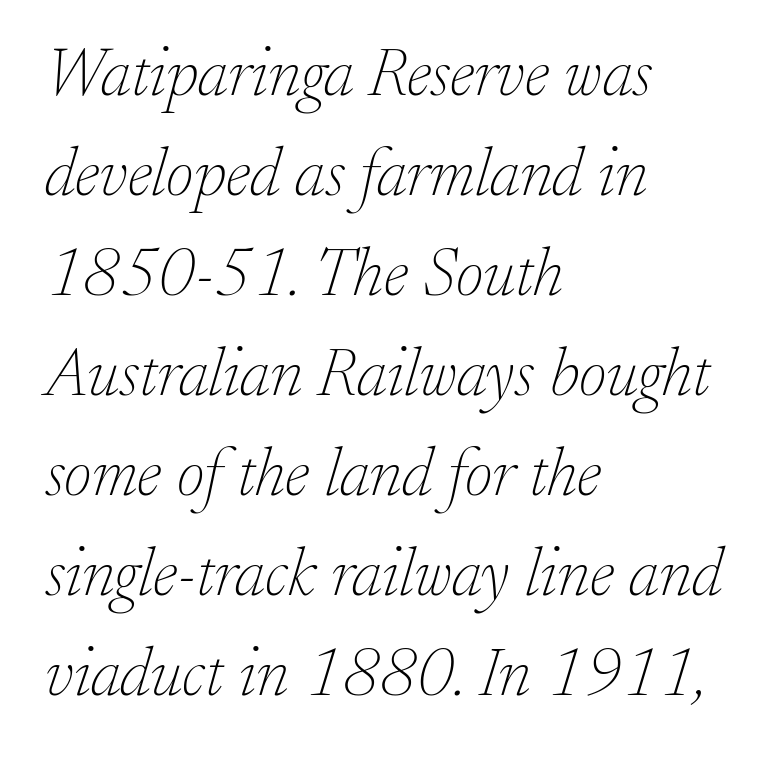
{"serif": "yes", "italic": "yes", "lean": "right", "slant_degrees": 17, "bold": "no", "weight": "thin", "width": "normal", "stroke_contrast": "low", "x_height": "small", "monospaced": "no", "underline": "no", "align": "left", "line_spacing": "normal", "line_spacing_ratio": 1.47, "letter_spacing": "normal", "letter_spacing_em": 0.0, "glyph_px": 68}
